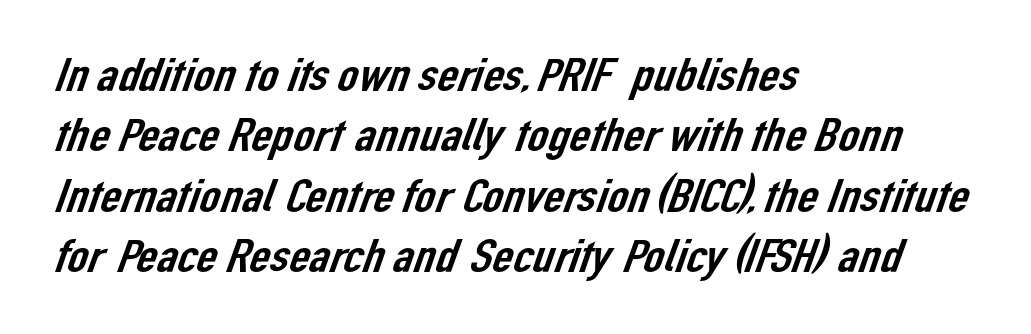
Q: Is the typeface a serif or a sans-serif typeface? A: Sans-serif.
Q: Is the text underlined? A: No.
Q: How is the paragraph aligned? A: Left-aligned.
Q: Is the spacing between letters normal or unusually wide? A: Normal.
Q: Is the spacing between lines tight, normal or loose? A: Normal.
Q: Width (condensed, normal, or wide)? A: Normal.
Q: Stroke contrast? A: Low.
Q: x-height? A: Medium.
Q: Monospaced? A: No.
